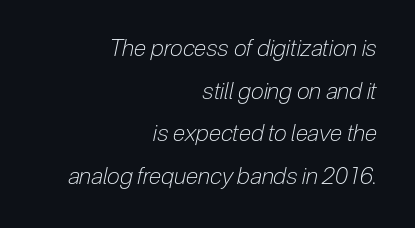
The image shows 23 px text type, italic (leaning right); set right-aligned, line spacing 1.85x, normal letter spacing, not underlined.
